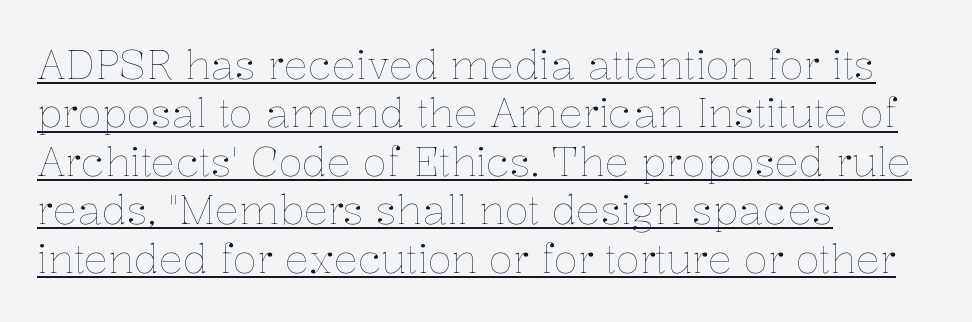
Q: Is the text bold? A: No.
Q: Is the text italic (slanted)? A: No, it is upright.
Q: Is the text underlined? A: Yes.
Q: How is the paragraph aligned? A: Left-aligned.
Q: Is the spacing between letters normal or unusually wide? A: Normal.
Q: Width (condensed, normal, or wide)? A: Normal.
Q: Stroke contrast? A: Low.
Q: x-height? A: Medium.
Q: Monospaced? A: No.
